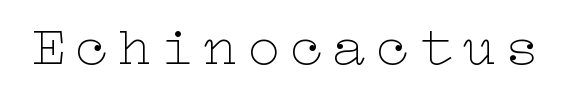
{"italic": "no", "bold": "no", "weight": "thin", "width": "wide", "stroke_contrast": "low", "x_height": "medium", "underline": "no", "glyph_px": 56}
